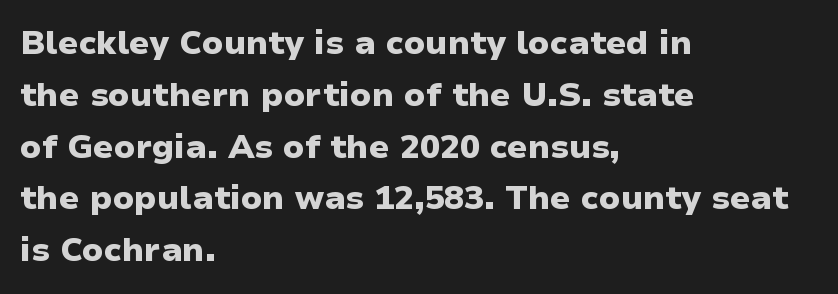
The image shows 33 px heavy sans-serif type, upright; set left-aligned, normal line spacing (1.57x), normal letter spacing, not underlined; low stroke contrast and a medium x-height.
